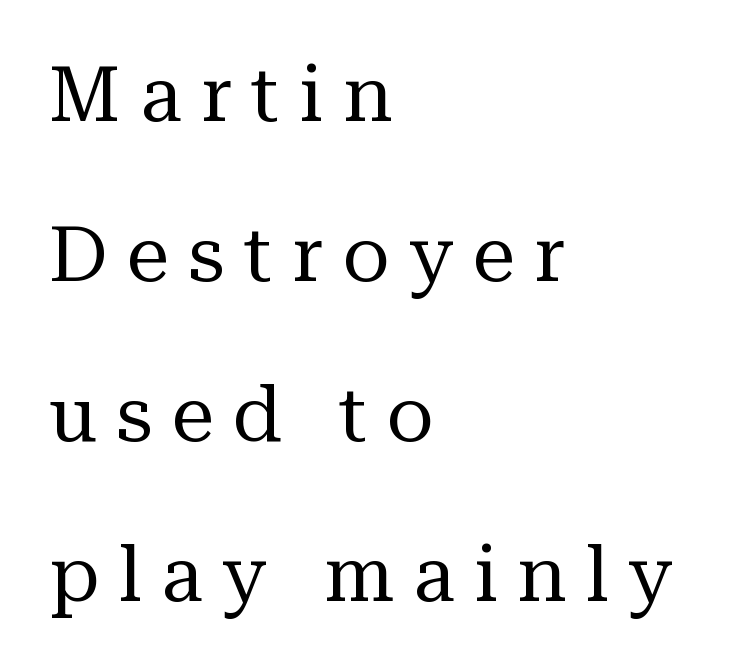
Q: Is the text bold? A: No.
Q: Is the text italic (slanted)? A: No, it is upright.
Q: Is the typeface a serif or a sans-serif typeface? A: Serif.
Q: Is the text underlined? A: No.
Q: How is the paragraph aligned? A: Left-aligned.
Q: Is the spacing between letters normal or unusually wide? A: Unusually wide.
Q: Is the spacing between lines tight, normal or loose? A: Loose.
Q: Width (condensed, normal, or wide)? A: Normal.
Q: Stroke contrast? A: Medium.
Q: x-height? A: Medium.
Q: Monospaced? A: No.
